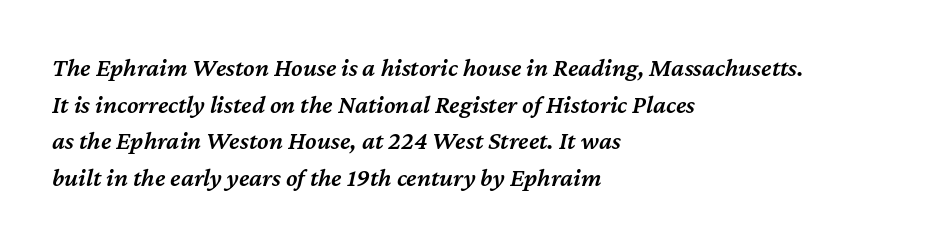
The type is set solid horizontally, with unmodified tracking. The sample has been set in demibold, a notch under bold. Every row of glyphs begins at an identical x-position on the left. A bare baseline throughout the passage.
